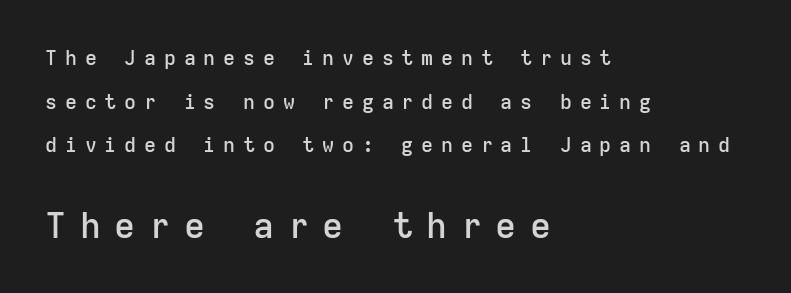
Q: Is the text bold? A: Semi-bold.
Q: Is the text italic (slanted)? A: No, it is upright.
Q: Is the typeface a serif or a sans-serif typeface? A: Sans-serif.
Q: Is the text underlined? A: No.
Q: How is the paragraph aligned? A: Left-aligned.
Q: Is the spacing between letters normal or unusually wide? A: Unusually wide.
Q: Is the spacing between lines tight, normal or loose? A: Loose.
Q: Which block of text is set in a larger size, the first (top) or the second (bottom)? A: The second (bottom) one.
Q: Width (condensed, normal, or wide)? A: Normal.
Q: Stroke contrast? A: Low.
Q: x-height? A: Medium.
Q: Monospaced? A: Yes.
